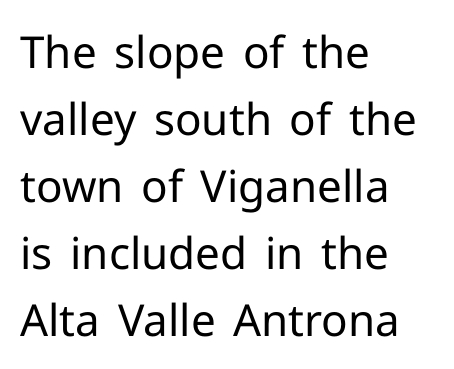
Successive baselines arrive at the customary interval. Nothing heavy about these letters — not bold at all. The rag falls on the right side of this text block. Are there feet on the stems? There aren't — it's a sans. This sample has the flowing, uneven cadence of proportional lettering.
